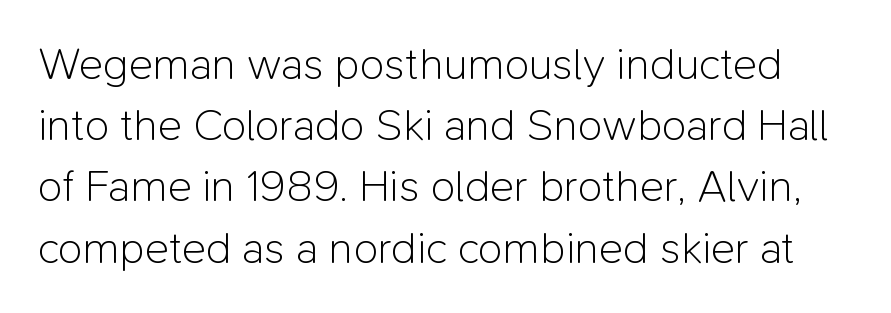
Q: Is the text bold? A: No.
Q: Is the text italic (slanted)? A: No, it is upright.
Q: Is the typeface a serif or a sans-serif typeface? A: Sans-serif.
Q: Is the text underlined? A: No.
Q: Is the spacing between letters normal or unusually wide? A: Normal.
Q: Is the spacing between lines tight, normal or loose? A: Normal.
Q: Width (condensed, normal, or wide)? A: Normal.
Q: Stroke contrast? A: Low.
Q: x-height? A: Medium.
Q: Monospaced? A: No.
